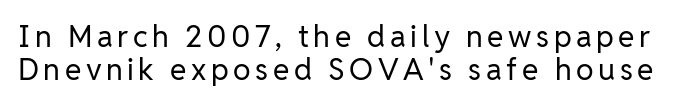
No letter is thick-stroked: the sample isn't bold. Anything drawn beneath the words? Only blank space. The space between consecutive lines is stingy. You could not count columns in this text — the font is proportionally spaced.
